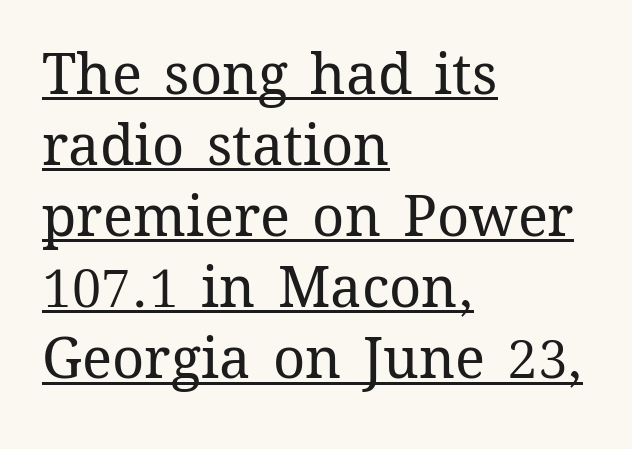
{"italic": "no", "bold": "no", "weight": "regular", "width": "normal", "stroke_contrast": "medium", "x_height": "medium", "monospaced": "no", "underline": "yes", "align": "left", "line_spacing": "normal", "line_spacing_ratio": 1.27, "letter_spacing": "normal", "letter_spacing_em": 0.0, "glyph_px": 56}
